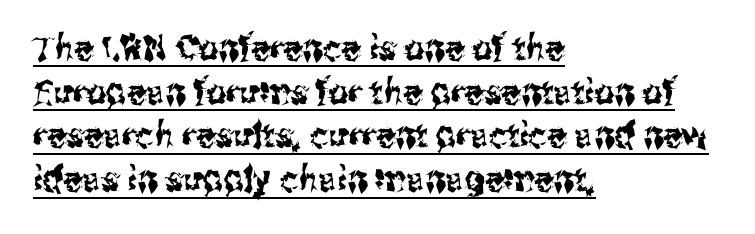
The image shows 35 px condensed sans-serif type, upright; set left-aligned, normal line spacing (1.25x), normal letter spacing, underlined; medium stroke contrast and a medium x-height.
